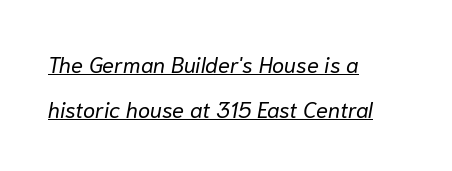
The image shows 22 px text type, italic (leaning right); set left-aligned, loose line spacing (2.04x), normal letter spacing, underlined.
